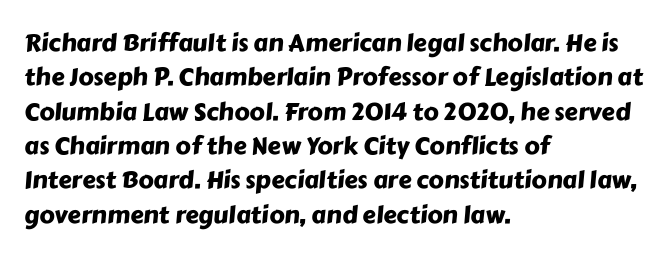
The image shows 24 px text type; set left-aligned, normal line spacing (1.43x), normal letter spacing, not underlined.
